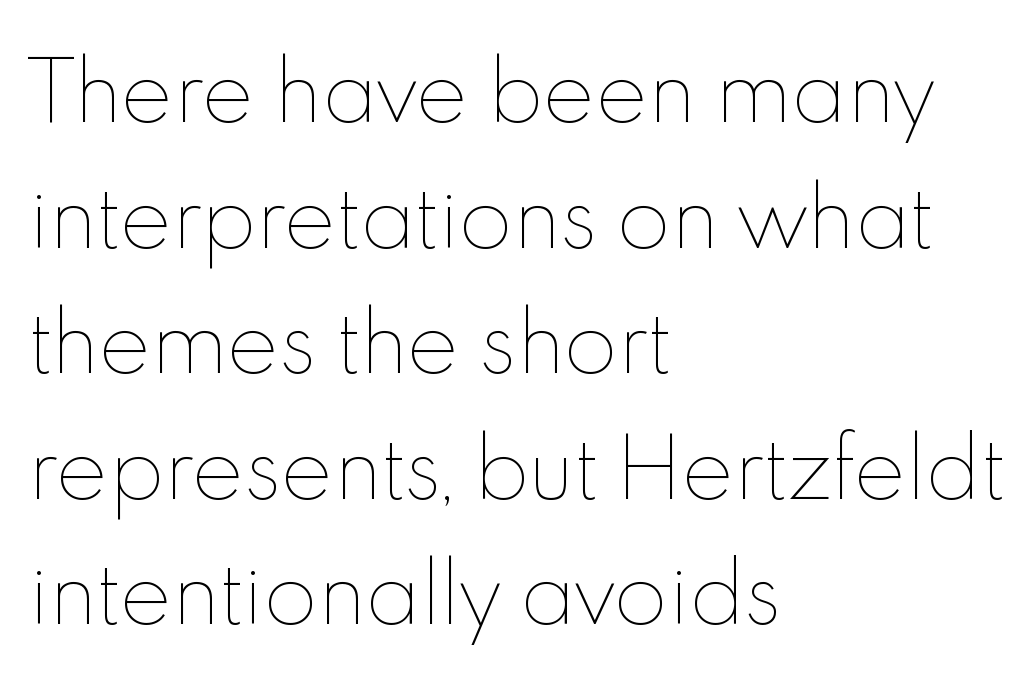
{"italic": "no", "bold": "no", "weight": "thin", "width": "normal", "x_height": "small", "monospaced": "no", "underline": "no", "align": "left", "line_spacing": "normal", "line_spacing_ratio": 1.59, "letter_spacing": "normal", "letter_spacing_em": 0.0, "glyph_px": 79}
